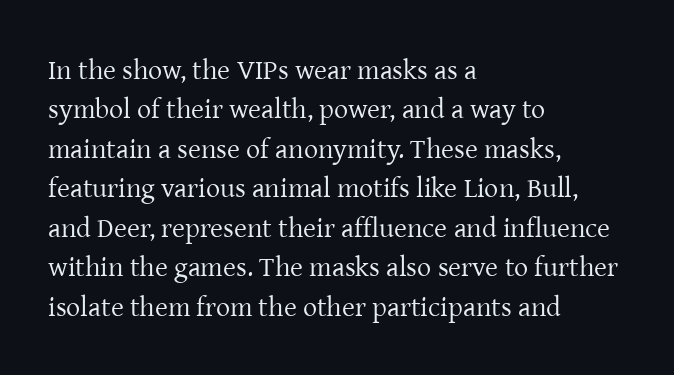
The image shows 28 px regular-weight serif type, upright; set left-aligned, normal line spacing (1.41x), normal letter spacing, not underlined; low stroke contrast and a medium x-height.
